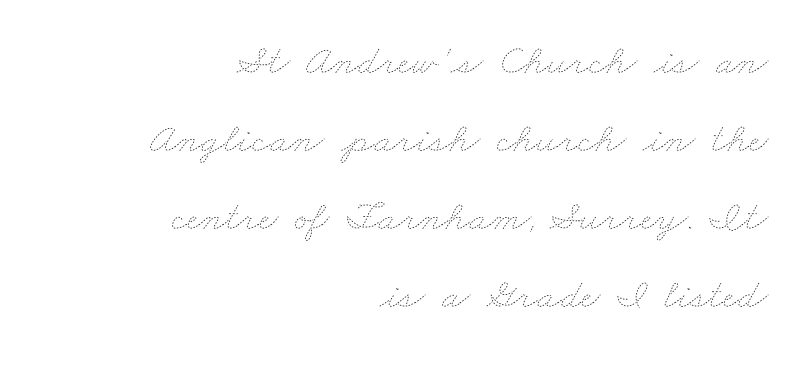
The image shows 42 px thin, wide type; set right-aligned, line spacing 1.86x, normal letter spacing, not underlined; low stroke contrast and a small x-height.
